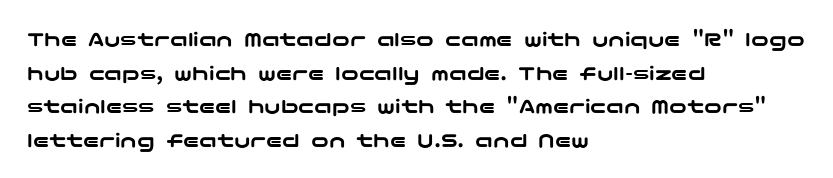
One glance says typical: line gaps are just what's usual. The letters stand upright; this is a roman face. The gap between lines stays unmarked. These lines keep a tight, regular rhythm from letter to letter. Casual observation: everything's shoved over to the left.
